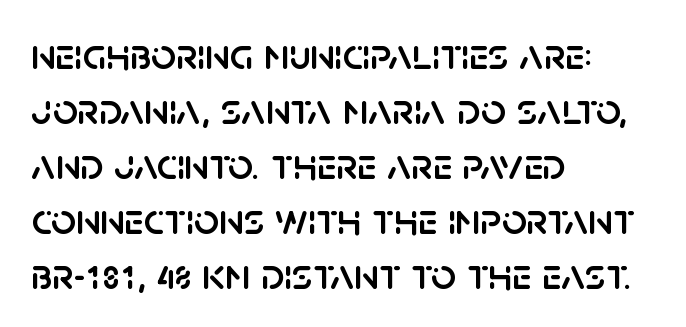
{"serif": "no", "italic": "no", "width": "normal", "stroke_contrast": "low", "x_height": "large", "monospaced": "no", "underline": "no", "align": "left", "line_spacing": "normal", "line_spacing_ratio": 1.25, "letter_spacing": "normal", "letter_spacing_em": 0.0, "glyph_px": 44}
